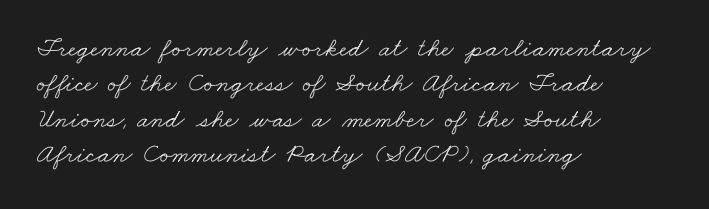
Q: Is the text bold? A: No.
Q: Is the text underlined? A: No.
Q: How is the paragraph aligned? A: Left-aligned.
Q: Is the spacing between letters normal or unusually wide? A: Normal.
Q: Is the spacing between lines tight, normal or loose? A: Normal.
